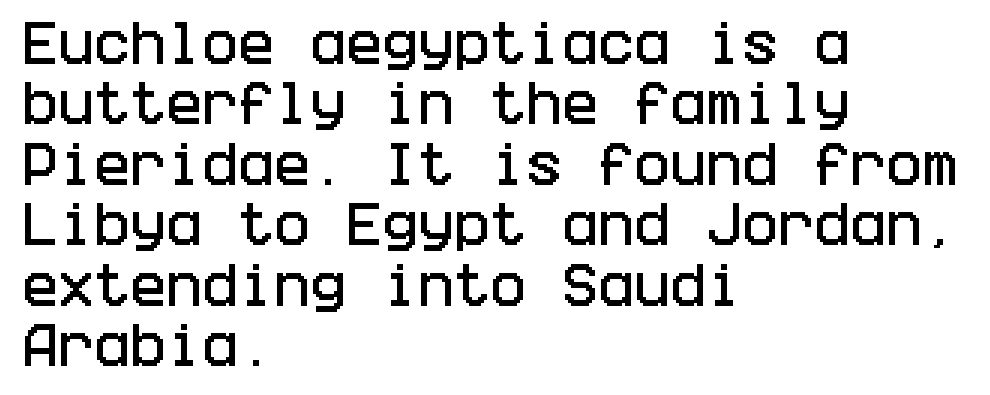
{"serif": "no", "italic": "no", "width": "condensed", "stroke_contrast": "low", "x_height": "large", "underline": "no", "align": "left", "line_spacing": "normal", "line_spacing_ratio": 1.26, "letter_spacing": "normal", "letter_spacing_em": 0.0, "glyph_px": 48}
